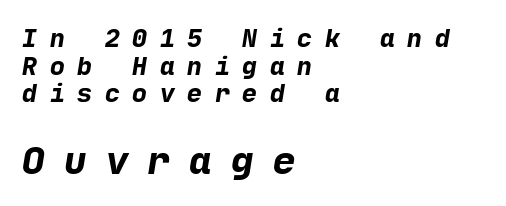
{"serif": "no", "bold": "yes", "weight": "bold", "width": "normal", "stroke_contrast": "low", "x_height": "medium", "underline": "no", "align": "left", "line_spacing": "tight", "line_spacing_ratio": 1.11, "letter_spacing": "wide", "letter_spacing_em": 0.5, "larger_block": "second", "size_ratio": 1.52, "glyph_px": 38}
